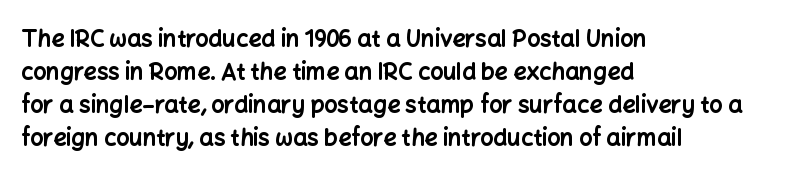
Q: Is the text bold? A: Yes.
Q: Is the text italic (slanted)? A: No, it is upright.
Q: Is the text underlined? A: No.
Q: How is the paragraph aligned? A: Left-aligned.
Q: Is the spacing between letters normal or unusually wide? A: Normal.
Q: Is the spacing between lines tight, normal or loose? A: Normal.
